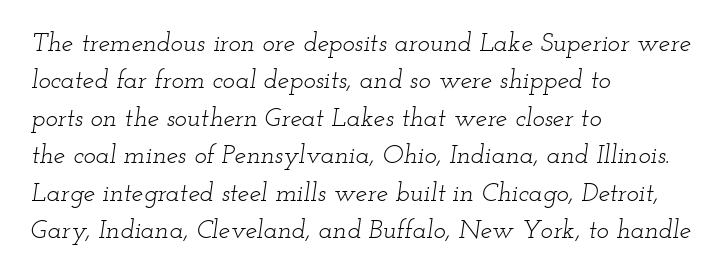
{"italic": "yes", "lean": "right", "slant_degrees": 12, "bold": "no", "underline": "no", "align": "left", "line_spacing": "normal", "line_spacing_ratio": 1.44, "letter_spacing": "normal", "letter_spacing_em": 0.0, "glyph_px": 26}
